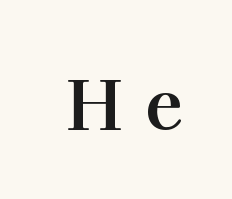
The area under the type is left untouched. Character widths vary here, with narrow letters taking less room than wide ones. Posture: vertical. Caption: expanded tracking, letters set apart. Little horizontal feet cap the strokes, marking this as serif type.
